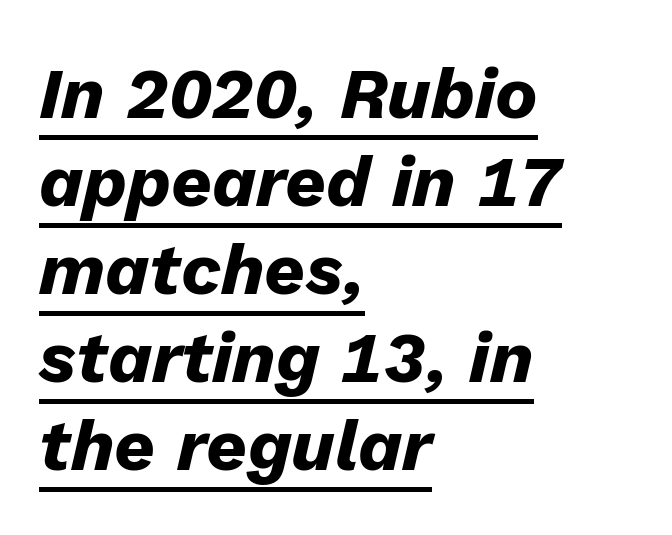
These lines stack with their left ends in a neat column. Plenty of ink on the page — the face is bold. In terms of posture, this sample is oblique. Honestly, the underline is the first thing you notice here.
